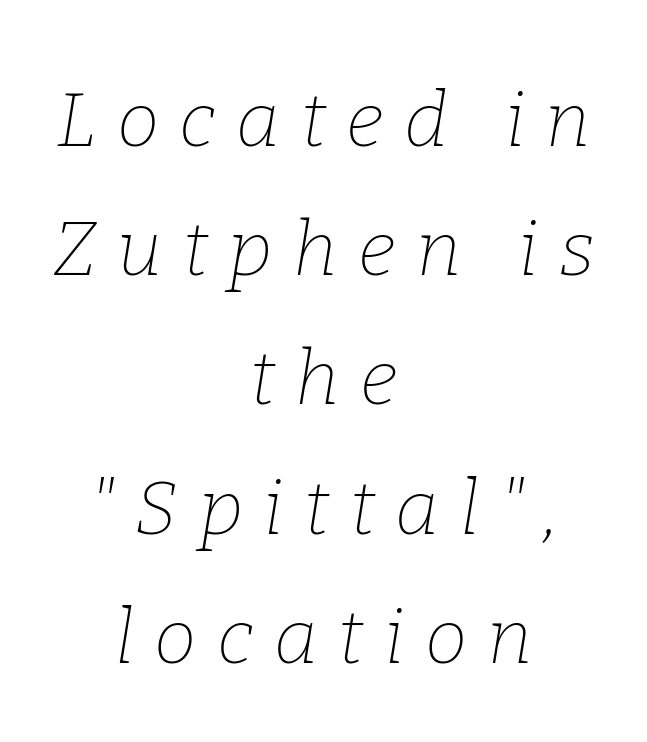
{"serif": "yes", "italic": "yes", "lean": "right", "slant_degrees": 9, "bold": "no", "weight": "thin", "width": "normal", "stroke_contrast": "low", "x_height": "medium", "monospaced": "no", "underline": "no", "align": "center", "line_spacing": "normal", "line_spacing_ratio": 1.7, "letter_spacing": "wide", "letter_spacing_em": 0.27, "glyph_px": 76}
